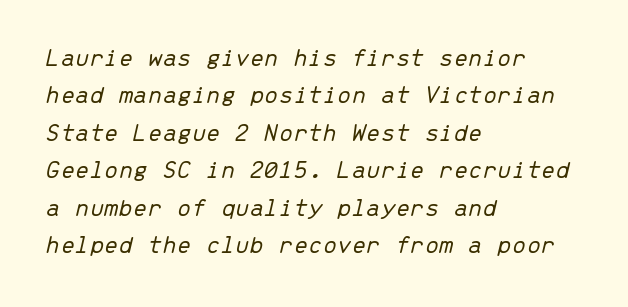
Q: Is the text bold? A: No.
Q: Is the text italic (slanted)? A: Yes, it leans right by about 13 degrees.
Q: Is the text underlined? A: No.
Q: How is the paragraph aligned? A: Left-aligned.
Q: Is the spacing between letters normal or unusually wide? A: Normal.
Q: Is the spacing between lines tight, normal or loose? A: Normal.
